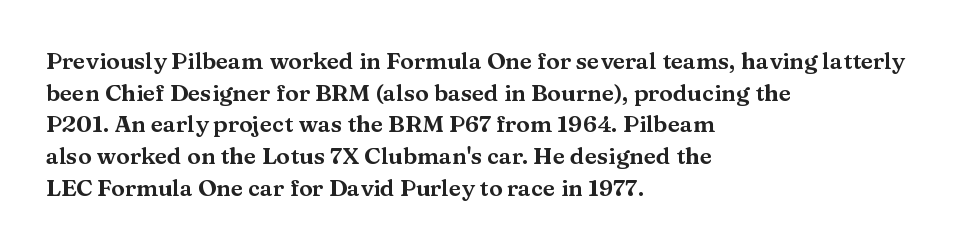
The image shows 23 px text type, upright; set left-aligned, normal line spacing (1.38x), normal letter spacing, not underlined.
